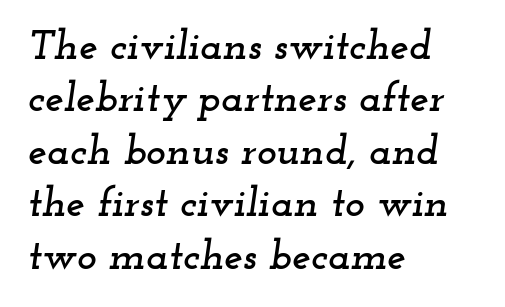
{"serif": "yes", "italic": "yes", "lean": "right", "slant_degrees": 12, "width": "wide", "stroke_contrast": "low", "x_height": "small", "monospaced": "no", "underline": "no", "align": "left", "line_spacing": "normal", "line_spacing_ratio": 1.25, "letter_spacing": "normal", "letter_spacing_em": 0.0, "glyph_px": 42}
